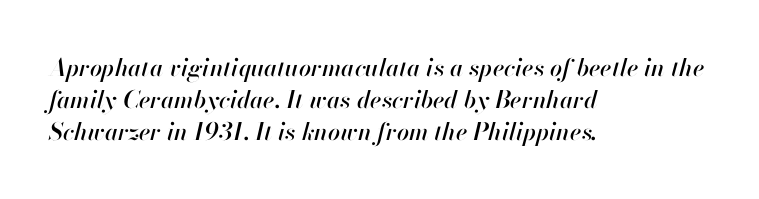
Q: Is the text italic (slanted)? A: Yes, it leans right by about 13 degrees.
Q: Is the text underlined? A: No.
Q: How is the paragraph aligned? A: Left-aligned.
Q: Is the spacing between letters normal or unusually wide? A: Normal.
Q: Is the spacing between lines tight, normal or loose? A: Normal.
